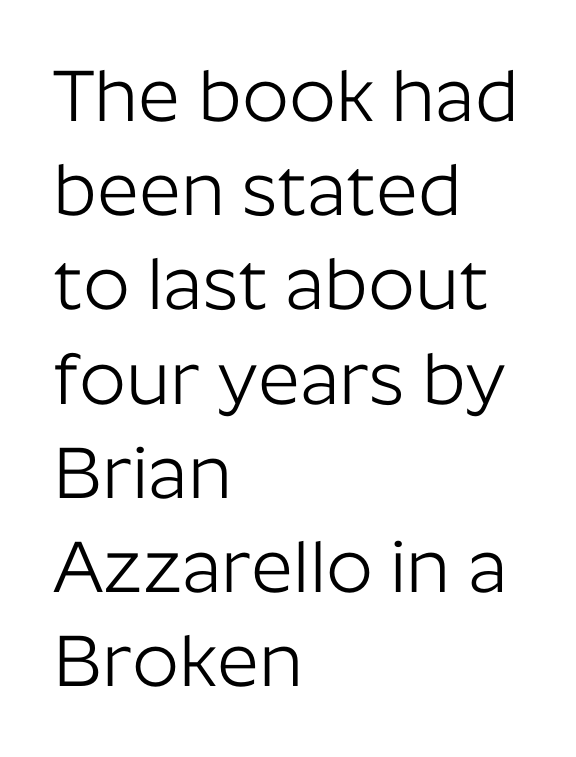
{"serif": "no", "italic": "no", "bold": "no", "weight": "light", "width": "normal", "stroke_contrast": "low", "x_height": "medium", "monospaced": "no", "underline": "no", "align": "left", "line_spacing": "normal", "line_spacing_ratio": 1.29, "letter_spacing": "normal", "letter_spacing_em": 0.0, "glyph_px": 73}
